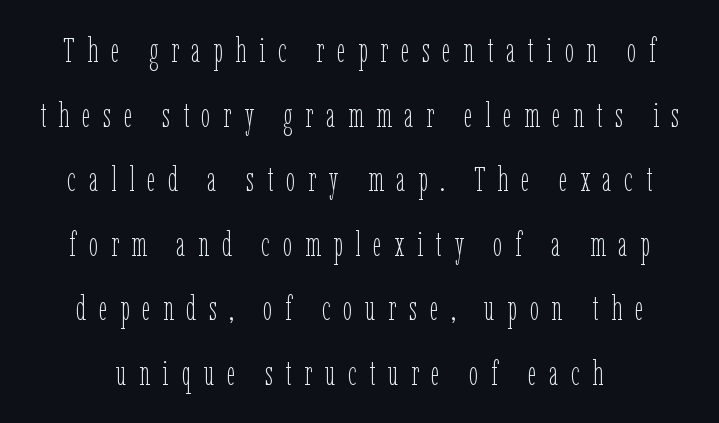
Check under the words: just untouched page. Widely set lines give the paragraph a tall, airy silhouette. Is the letter spacing exaggerated? Yes — the characters are pushed far apart. Nope, not italic — everything's standing straight.
